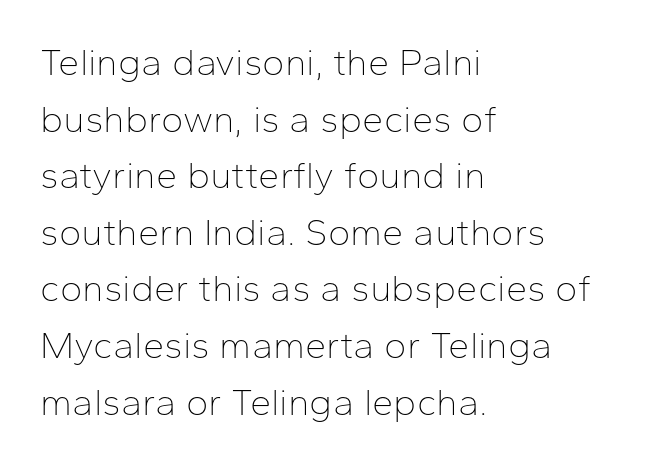
Q: Is the text bold? A: No.
Q: Is the text italic (slanted)? A: No, it is upright.
Q: Is the typeface a serif or a sans-serif typeface? A: Sans-serif.
Q: Is the text underlined? A: No.
Q: How is the paragraph aligned? A: Left-aligned.
Q: Is the spacing between letters normal or unusually wide? A: Normal.
Q: Is the spacing between lines tight, normal or loose? A: Normal.
Q: Width (condensed, normal, or wide)? A: Normal.
Q: Stroke contrast? A: Low.
Q: x-height? A: Medium.
Q: Monospaced? A: No.
